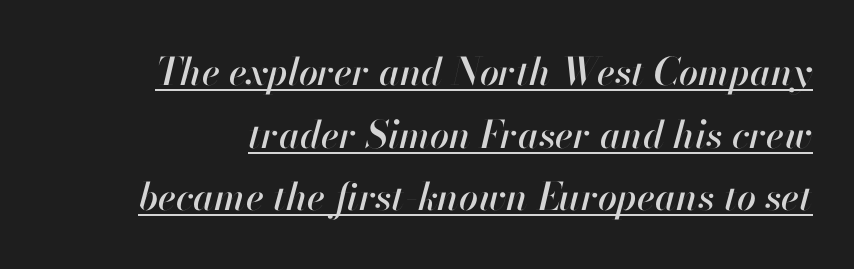
{"italic": "yes", "lean": "right", "slant_degrees": 13, "width": "normal", "stroke_contrast": "high", "x_height": "small", "monospaced": "no", "underline": "yes", "line_spacing": "normal", "line_spacing_ratio": 1.65, "letter_spacing": "normal", "letter_spacing_em": 0.0, "glyph_px": 38}
